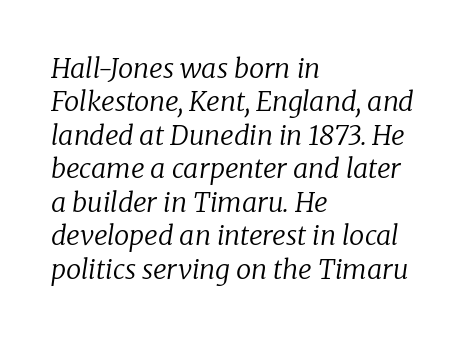
The image shows 27 px text type, italic (leaning right); set left-aligned, line spacing 1.24x, normal letter spacing, not underlined.
